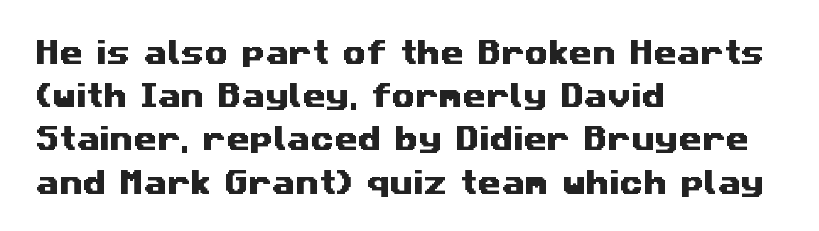
The image shows 27 px text type; set left-aligned, normal line spacing (1.6x), normal letter spacing, not underlined.
